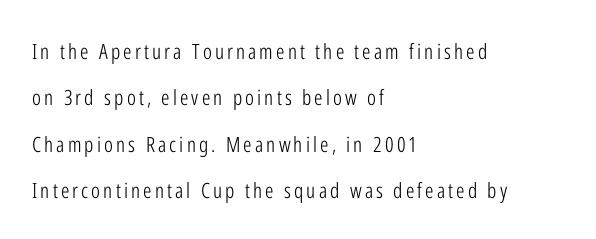
The image shows 21 px text type, upright; set left-aligned, loose line spacing (2.21x), not underlined.
